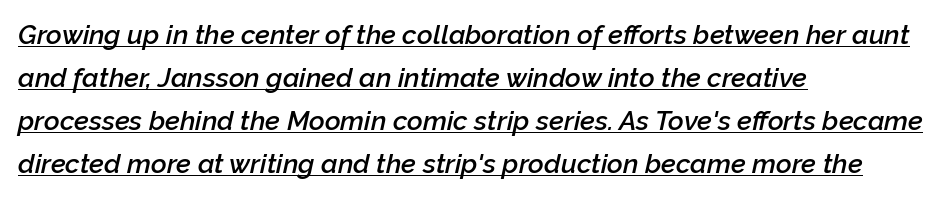
The image shows 27 px text type, italic (leaning right); set left-aligned, normal line spacing (1.59x), normal letter spacing, underlined.
